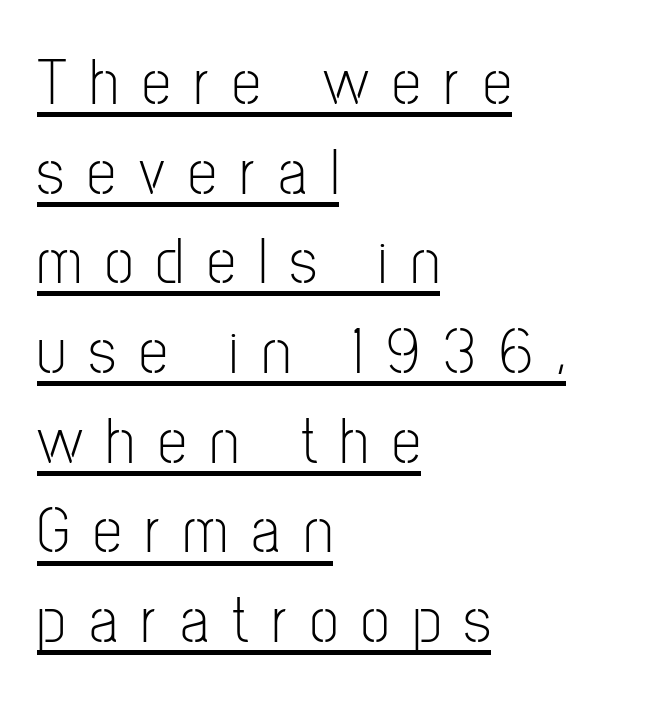
A student would call this left alignment; a typographer would say flush left, rag right. The letterforms sit at book weight or below. Look at the tracking — it's clearly loosened, letters drifting apart. Vertical strokes here are truly vertical.
